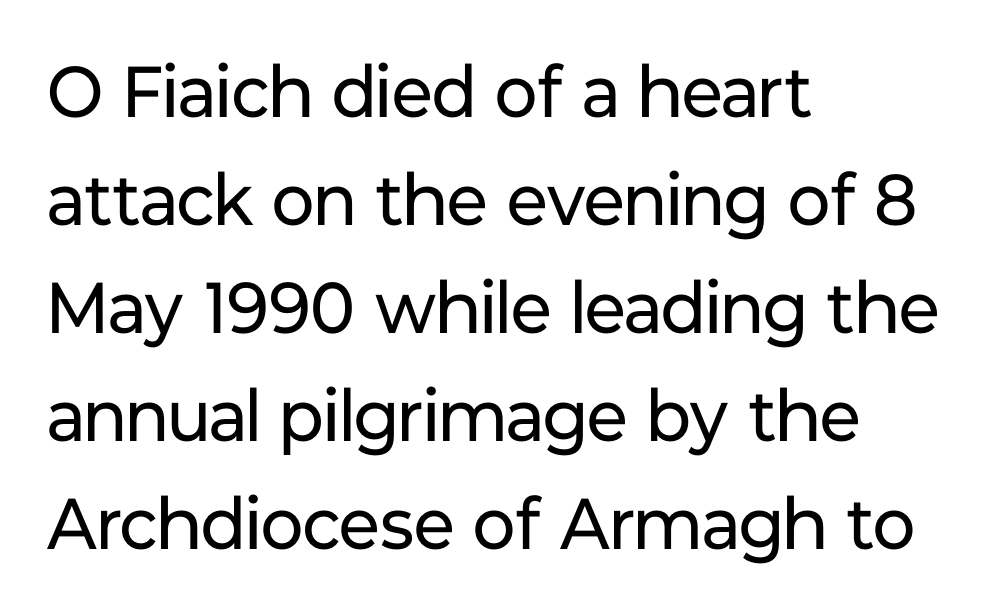
Q: Is the text bold? A: No.
Q: Is the text italic (slanted)? A: No, it is upright.
Q: Is the typeface a serif or a sans-serif typeface? A: Sans-serif.
Q: Is the text underlined? A: No.
Q: How is the paragraph aligned? A: Left-aligned.
Q: Is the spacing between letters normal or unusually wide? A: Normal.
Q: Is the spacing between lines tight, normal or loose? A: Normal.
Q: Width (condensed, normal, or wide)? A: Normal.
Q: Stroke contrast? A: Low.
Q: x-height? A: Medium.
Q: Monospaced? A: No.
